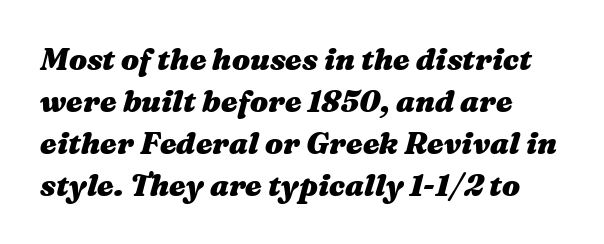
{"italic": "yes", "lean": "right", "slant_degrees": 16, "bold": "yes", "weight": "heavy", "width": "wide", "stroke_contrast": "medium", "x_height": "medium", "monospaced": "no", "underline": "no", "line_spacing": "normal", "line_spacing_ratio": 1.4, "letter_spacing": "normal", "letter_spacing_em": 0.0, "glyph_px": 30}
